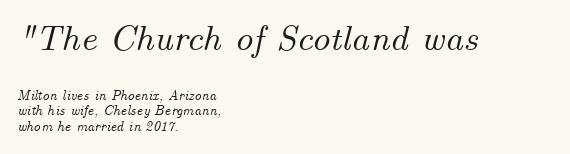
Q: Is the text italic (slanted)? A: Yes, it leans right by about 14 degrees.
Q: Is the text underlined? A: No.
Q: How is the paragraph aligned? A: Left-aligned.
Q: Is the spacing between letters normal or unusually wide? A: Normal.
Q: Is the spacing between lines tight, normal or loose? A: Tight.
Q: Which block of text is set in a larger size, the first (top) or the second (bottom)? A: The first (top) one.
Q: Width (condensed, normal, or wide)? A: Normal.
Q: Stroke contrast? A: Medium.
Q: x-height? A: Small.
Q: Monospaced? A: No.
